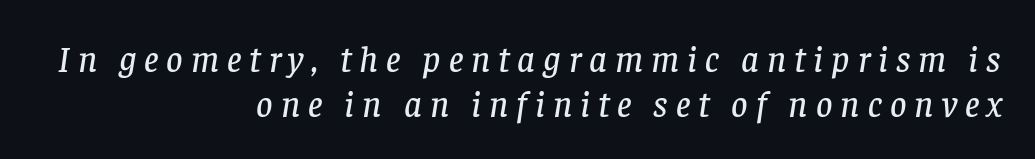
{"serif": "yes", "italic": "yes", "lean": "right", "slant_degrees": 8, "width": "normal", "stroke_contrast": "low", "x_height": "large", "monospaced": "no", "underline": "no", "align": "right", "line_spacing_ratio": 1.24, "letter_spacing": "wide", "letter_spacing_em": 0.22, "glyph_px": 36}
